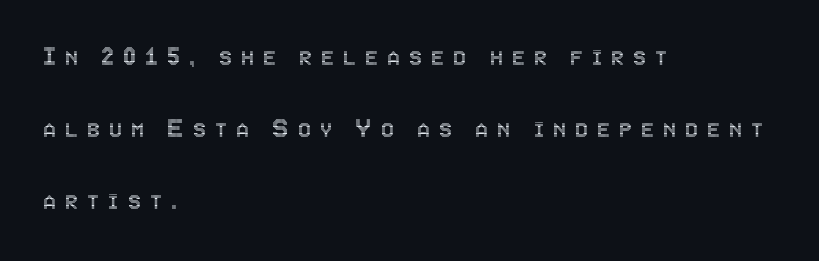
A roman cut, with each character standing at attention. Students, observe: this is what heavily led, spacious text looks like. Is this a fixed-width face? No — the glyphs have proportional, varying widths. The setting favours the left margin, as ordinary paragraphs usually do. Anything drawn beneath the words? Only blank space. Students, note that the glyphs here are deliberately spaced far apart.
